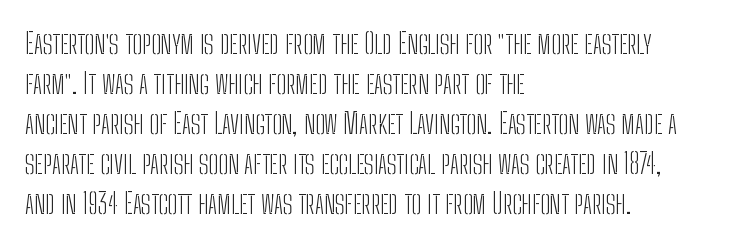
Q: Is the text bold? A: No.
Q: Is the text italic (slanted)? A: No, it is upright.
Q: Is the typeface a serif or a sans-serif typeface? A: Sans-serif.
Q: Is the text underlined? A: No.
Q: How is the paragraph aligned? A: Left-aligned.
Q: Is the spacing between letters normal or unusually wide? A: Normal.
Q: Is the spacing between lines tight, normal or loose? A: Normal.
Q: Width (condensed, normal, or wide)? A: Condensed.
Q: Stroke contrast? A: Low.
Q: x-height? A: Medium.
Q: Monospaced? A: No.
